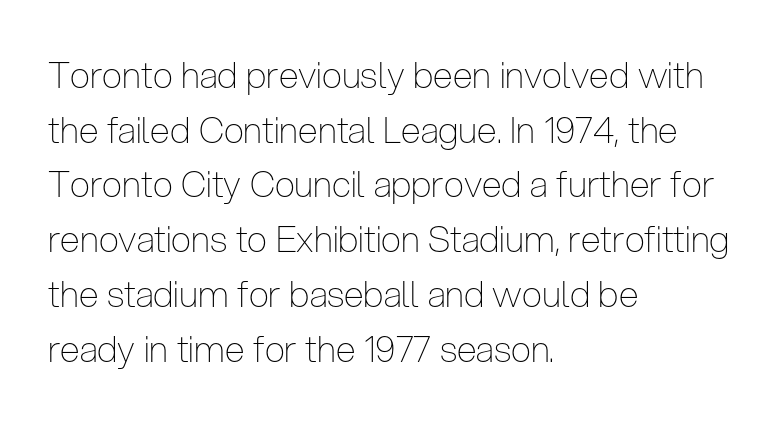
When letters stand straight like this, we call the style roman or upright. The rendering shows plain stroke endings on the letterforms — a sans-serif design. Stroke thickness stays within the range of a standard reading face or lighter. Reading down the column, the eye jumps a familiar distance to each next line. Compared with a centered layout, this one pins lines to the left instead.
